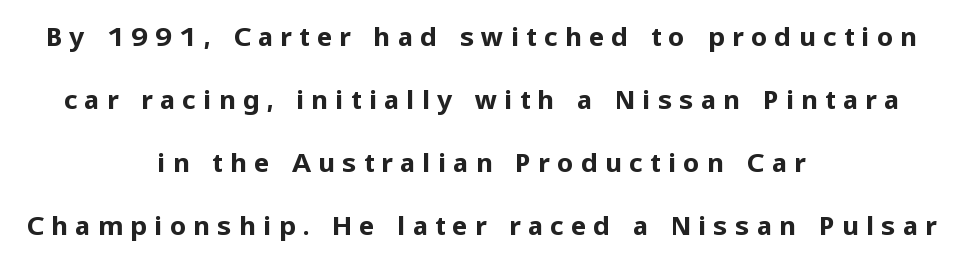
{"italic": "no", "bold": "yes", "underline": "no", "align": "center", "line_spacing": "loose", "line_spacing_ratio": 2.42, "letter_spacing": "wide", "letter_spacing_em": 0.27, "glyph_px": 26}
